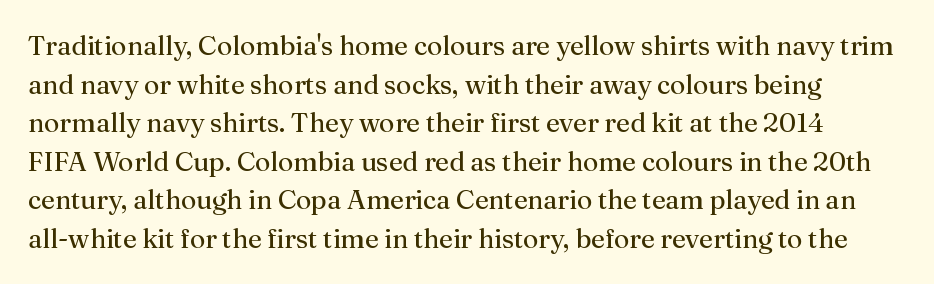
{"italic": "no", "bold": "no", "underline": "no", "line_spacing": "normal", "line_spacing_ratio": 1.43, "letter_spacing": "normal", "letter_spacing_em": 0.0, "glyph_px": 27}
